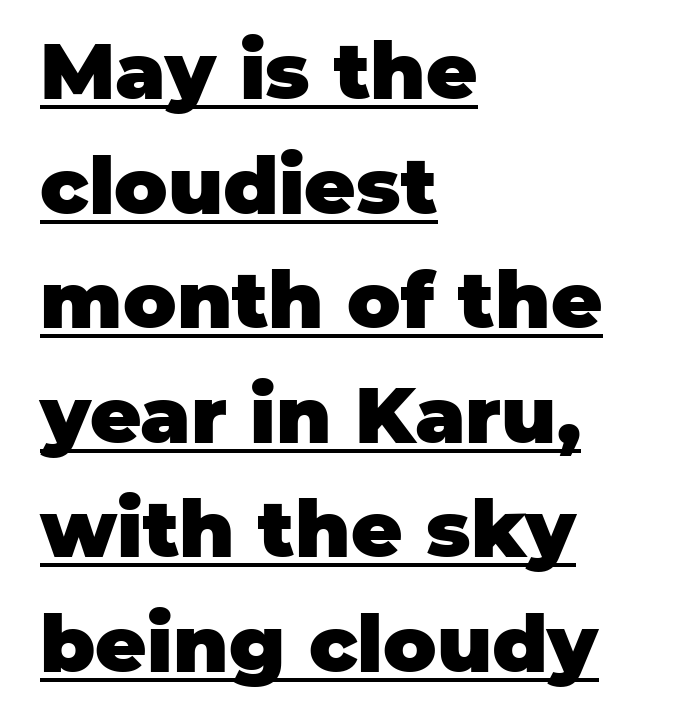
Q: Is the text bold? A: Yes.
Q: Is the text italic (slanted)? A: No, it is upright.
Q: Is the typeface a serif or a sans-serif typeface? A: Sans-serif.
Q: Is the text underlined? A: Yes.
Q: How is the paragraph aligned? A: Left-aligned.
Q: Is the spacing between letters normal or unusually wide? A: Normal.
Q: Is the spacing between lines tight, normal or loose? A: Normal.
Q: Width (condensed, normal, or wide)? A: Normal.
Q: Stroke contrast? A: Low.
Q: x-height? A: Large.
Q: Monospaced? A: No.
